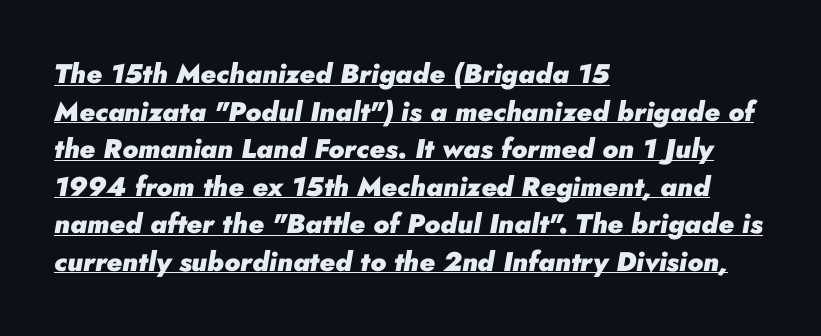
Students, observe: this is what conventionally led text looks like. Strong, thick strokes mark this as bold type. The typesetter has applied underlining to the passage shown. Looking at the ascenders, they clearly lean.
